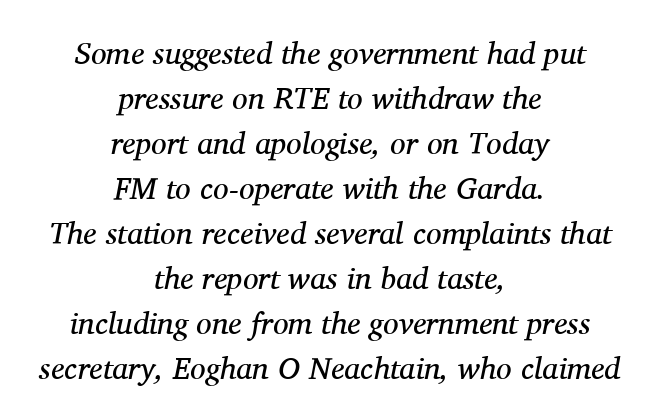
Q: Is the text bold? A: No.
Q: Is the text italic (slanted)? A: Yes, it leans right by about 11 degrees.
Q: Is the typeface a serif or a sans-serif typeface? A: Serif.
Q: Is the text underlined? A: No.
Q: How is the paragraph aligned? A: Centered.
Q: Is the spacing between letters normal or unusually wide? A: Normal.
Q: Is the spacing between lines tight, normal or loose? A: Normal.
Q: Width (condensed, normal, or wide)? A: Normal.
Q: Stroke contrast? A: Medium.
Q: x-height? A: Medium.
Q: Monospaced? A: No.
